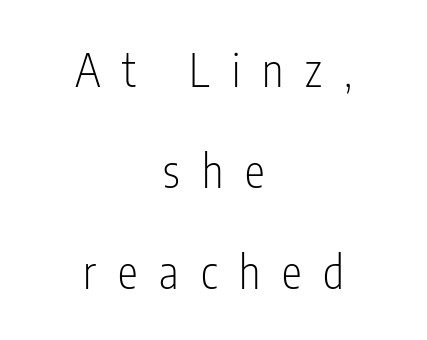
{"serif": "no", "italic": "no", "bold": "no", "weight": "light", "width": "condensed", "stroke_contrast": "low", "x_height": "medium", "monospaced": "no", "underline": "no", "align": "center", "line_spacing": "loose", "line_spacing_ratio": 2.25, "letter_spacing": "wide", "letter_spacing_em": 0.49, "glyph_px": 45}
